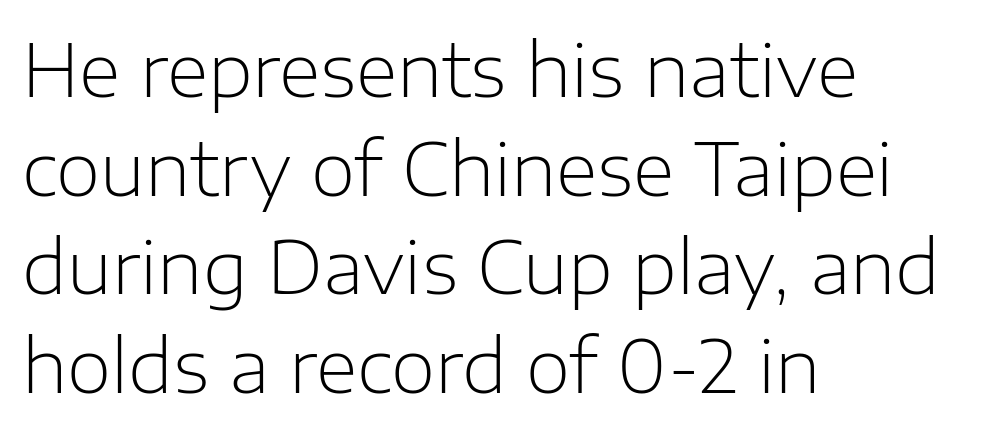
{"serif": "no", "italic": "no", "bold": "no", "weight": "light", "width": "normal", "stroke_contrast": "low", "x_height": "medium", "monospaced": "no", "underline": "no", "align": "left", "line_spacing": "normal", "line_spacing_ratio": 1.37, "letter_spacing": "normal", "letter_spacing_em": 0.0, "glyph_px": 72}
